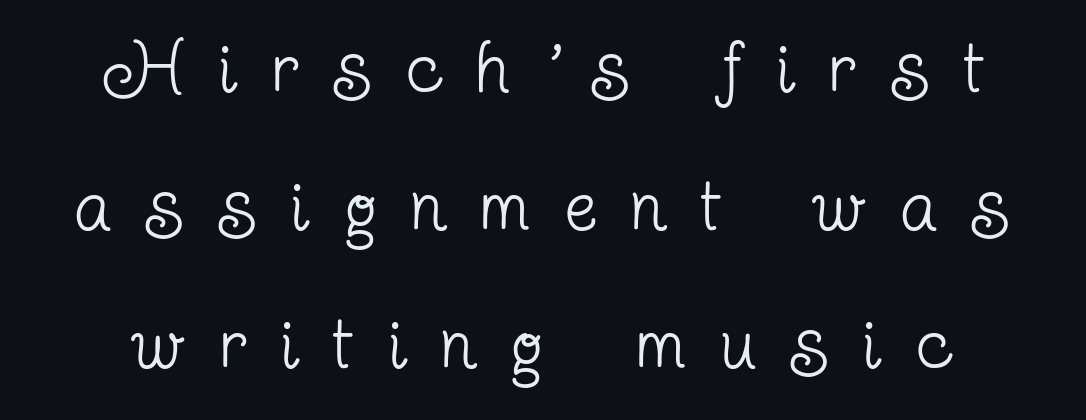
The image shows 72 px regular-weight, condensed serif type, upright; set loose line spacing (1.92x), unusually wide letter spacing (+0.49 em), not underlined; low stroke contrast and a medium x-height.
